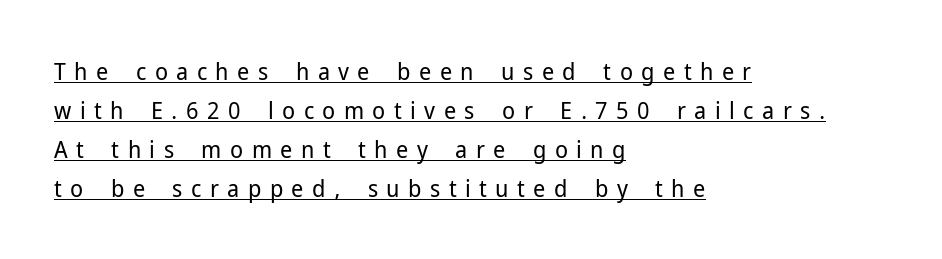
{"italic": "no", "bold": "no", "underline": "yes", "align": "left", "line_spacing": "normal", "line_spacing_ratio": 1.62, "letter_spacing": "wide", "letter_spacing_em": 0.35, "glyph_px": 24}
